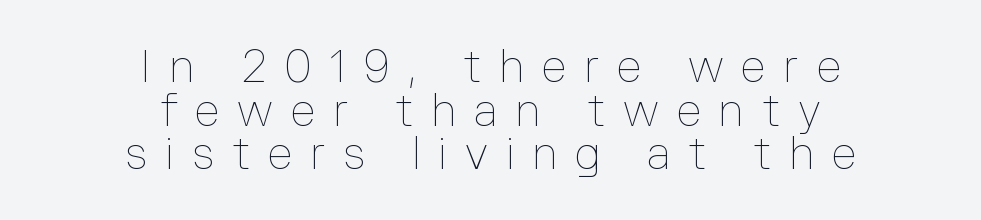
The image shows 45 px thin type, upright; set centered, tight line spacing (0.97x), unusually wide letter spacing (+0.39 em), not underlined; low stroke contrast and a medium x-height.
